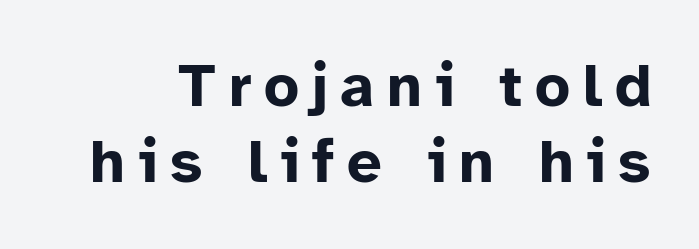
Q: Is the text bold? A: Yes.
Q: Is the text italic (slanted)? A: No, it is upright.
Q: Is the typeface a serif or a sans-serif typeface? A: Sans-serif.
Q: Is the text underlined? A: No.
Q: Is the spacing between letters normal or unusually wide? A: Unusually wide.
Q: Is the spacing between lines tight, normal or loose? A: Normal.
Q: Width (condensed, normal, or wide)? A: Normal.
Q: Stroke contrast? A: Low.
Q: x-height? A: Medium.
Q: Monospaced? A: No.
